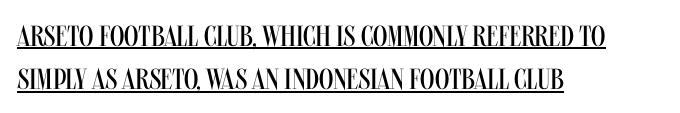
These lines sit exactly where default settings would place them. This rendering leaves character spacing at its baseline value. The passage shown is typed in a proportional face where columns would drift. Upright lettering throughout. Note: no serifs on the glyphs.
